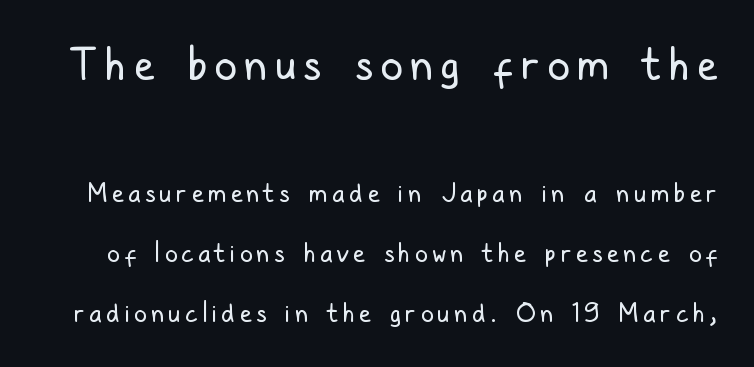
No italicization has been applied; the sample stays upright. The designer gave the opening block more size than the closing block. Classification — sans serif. Underlining? Definitely not there.
